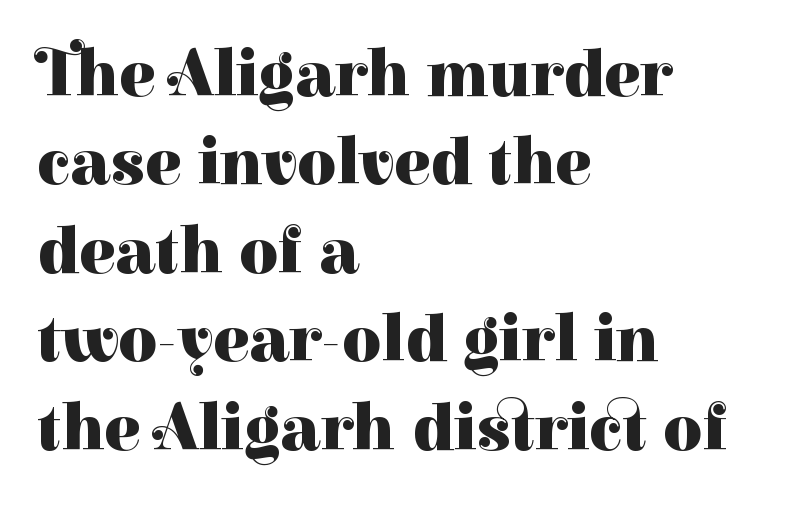
The passage shown has conventional tracking throughout. Summary of weight: heavy, a full bold. Unlike a clean sans, this face finishes its strokes with serifs. Notice how descenders clear the ascenders below comfortably — that's standard leading. Which margin do the lines hug? The left one — the right edge is uneven.
